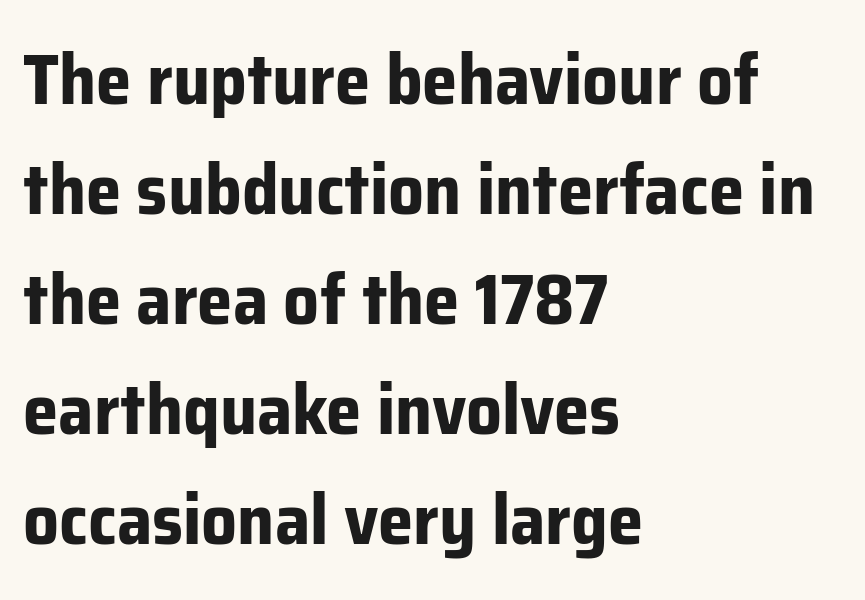
The image shows 71 px bold sans-serif type, upright; set left-aligned, normal line spacing (1.55x), normal letter spacing, not underlined; low stroke contrast and a medium x-height.
